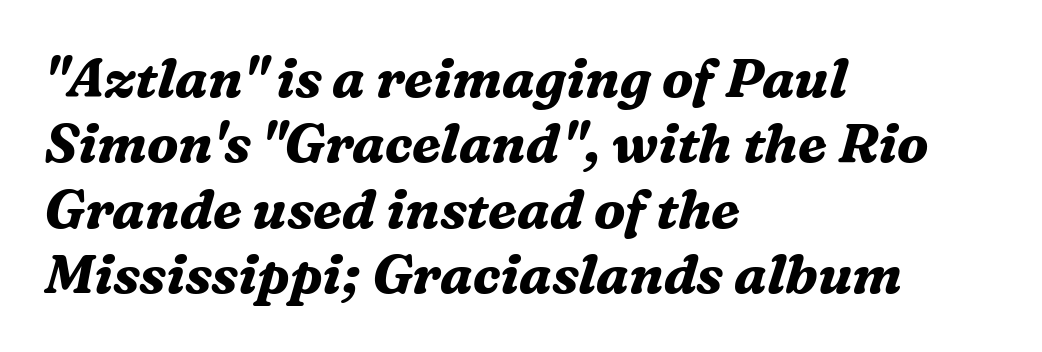
Q: Is the text bold? A: Yes.
Q: Is the text italic (slanted)? A: Yes, it leans right by about 16 degrees.
Q: Is the typeface a serif or a sans-serif typeface? A: Serif.
Q: Is the text underlined? A: No.
Q: How is the paragraph aligned? A: Left-aligned.
Q: Is the spacing between letters normal or unusually wide? A: Normal.
Q: Width (condensed, normal, or wide)? A: Normal.
Q: Stroke contrast? A: Medium.
Q: x-height? A: Medium.
Q: Monospaced? A: No.
